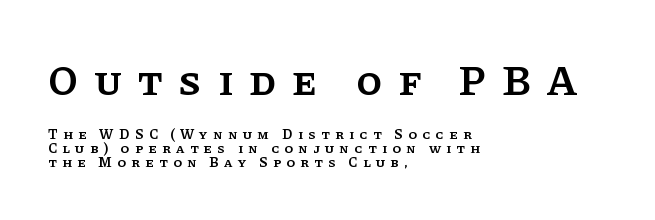
Slightly chunky letters — semibold, I'd say, not full bold. The face used here is proportionally spaced, like ordinary book or web type. A serif font was chosen for this passage. The face used here is rendered with a markedly widened letterfit.
